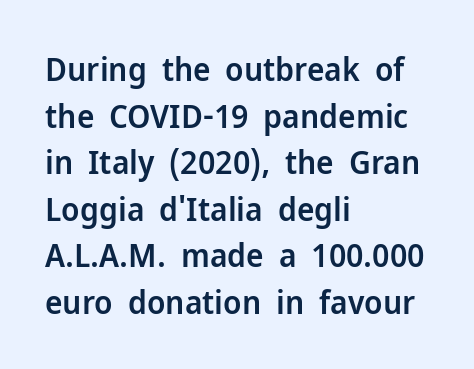
{"serif": "no", "italic": "no", "bold": "semi", "weight": "semibold", "width": "normal", "stroke_contrast": "low", "x_height": "medium", "monospaced": "no", "underline": "no", "align": "left", "line_spacing": "normal", "line_spacing_ratio": 1.41, "letter_spacing": "normal", "letter_spacing_em": 0.0, "glyph_px": 33}
